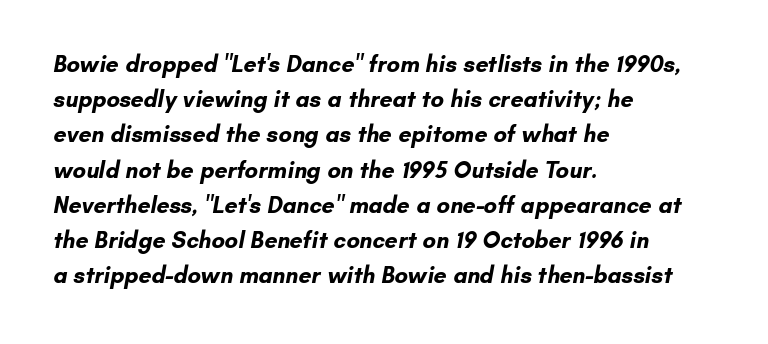
The image shows 23 px bold type; set left-aligned, normal line spacing (1.53x), normal letter spacing, not underlined.
